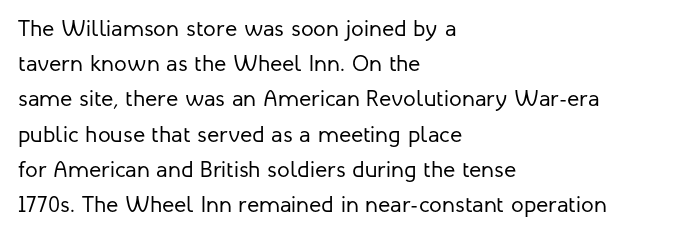
{"italic": "no", "bold": "no", "underline": "no", "align": "left", "line_spacing": "normal", "line_spacing_ratio": 1.53, "letter_spacing": "normal", "letter_spacing_em": 0.0, "glyph_px": 23}
